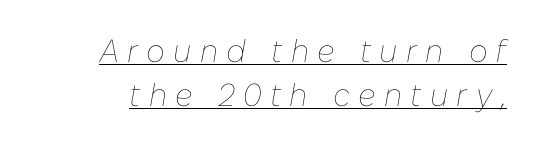
The lettering is marked with a stroke running underneath it. The line texture is sparse and dotted thanks to wide tracking. Baseline-to-baseline distance is the conventional proportion of letter height. Stroke thickness stays within the range of a standard reading face or lighter. Character widths vary here, with narrow letters taking less room than wide ones.
